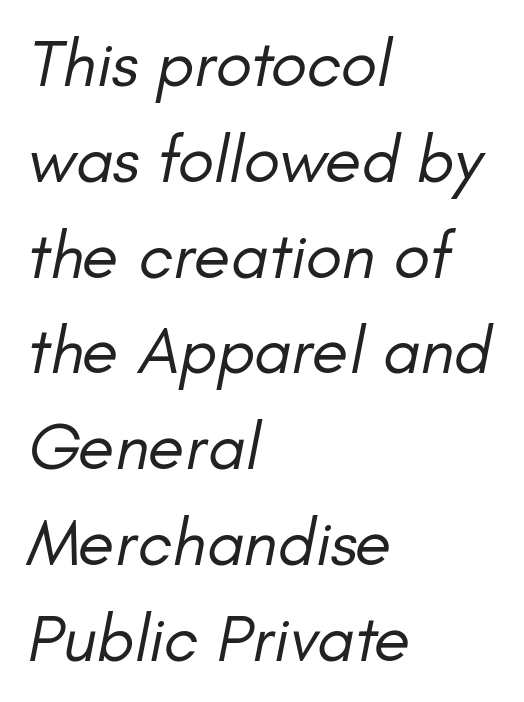
The image shows 67 px regular-weight type, italic (leaning right); set left-aligned, normal line spacing (1.43x), normal letter spacing, not underlined; low stroke contrast and a small x-height.
